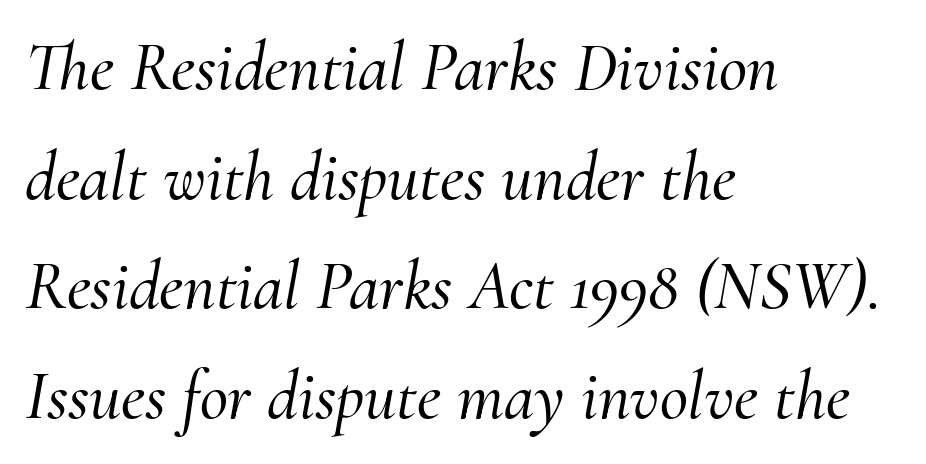
Underline: absent. Each line starts at the same left margin while the right side varies. Caption: standard tracking, unaltered. The passage shown is typed in a proportional face where columns would drift. These lines were composed using italics. Serifs: yes, visible at the terminals of the letterforms.
